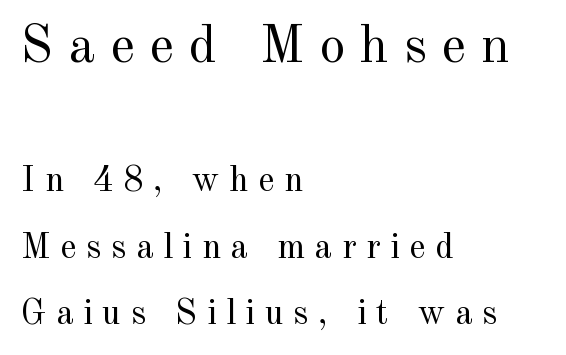
The image shows 53 px regular-weight serif type, upright; set left-aligned, loose line spacing (1.9x), unusually wide letter spacing (+0.28 em), not underlined; the first (top) block is 1.51x larger; a small x-height.
